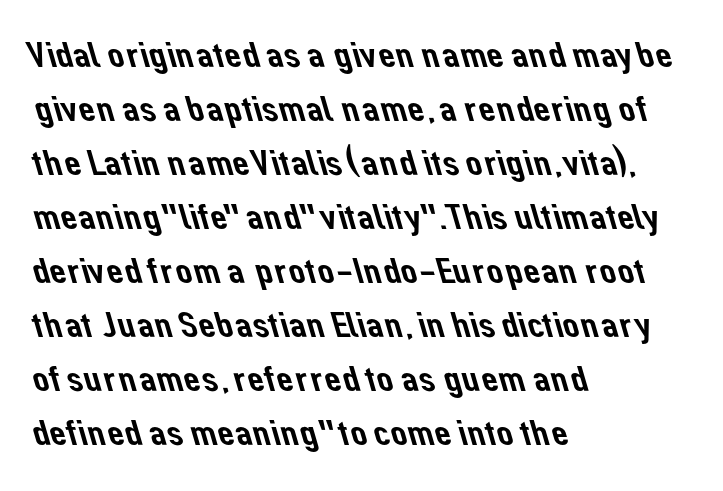
Line starts are locked; line ends wander. Observe the ordinary spacing: letters are neighbours, not strangers. The baseline area is clear. Honestly, the row spacing looks completely unremarkable.
